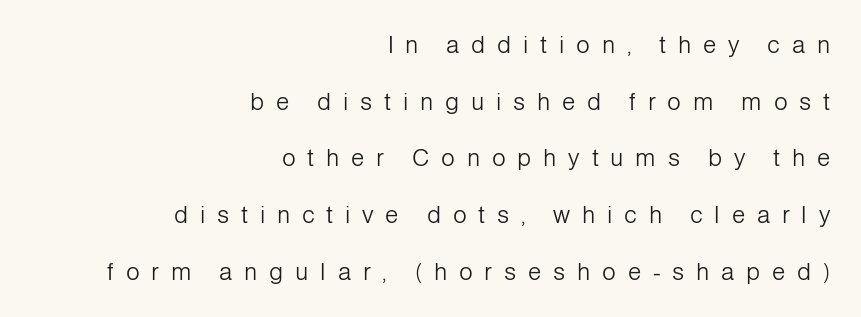
The image shows 24 px text type, upright; set right-aligned, loose line spacing (2.36x), unusually wide letter spacing (+0.49 em), not underlined.
